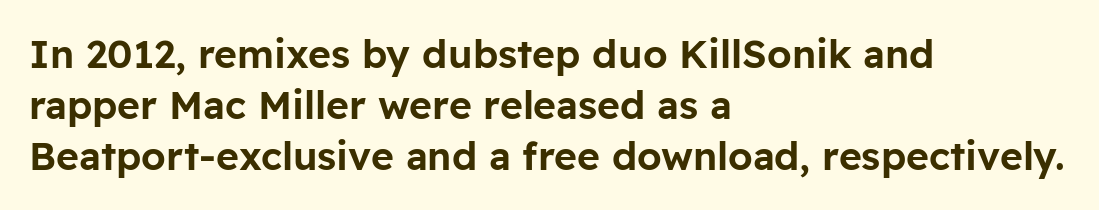
Q: Is the text italic (slanted)? A: No, it is upright.
Q: Is the typeface a serif or a sans-serif typeface? A: Sans-serif.
Q: Is the text underlined? A: No.
Q: How is the paragraph aligned? A: Left-aligned.
Q: Is the spacing between letters normal or unusually wide? A: Normal.
Q: Is the spacing between lines tight, normal or loose? A: Normal.
Q: Width (condensed, normal, or wide)? A: Normal.
Q: Stroke contrast? A: Low.
Q: x-height? A: Medium.
Q: Monospaced? A: No.
